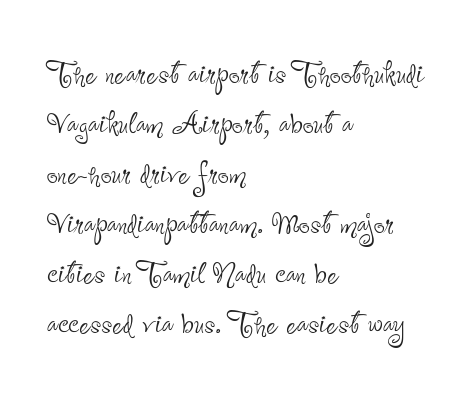
The image shows 39 px thin, condensed sans-serif type; set left-aligned, normal line spacing (1.28x), normal letter spacing, not underlined; low stroke contrast and a small x-height.
